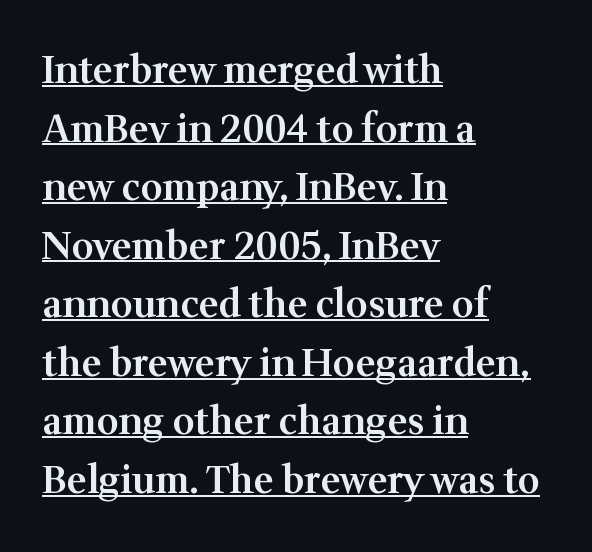
Q: Is the text bold? A: Semi-bold.
Q: Is the text italic (slanted)? A: No, it is upright.
Q: Is the typeface a serif or a sans-serif typeface? A: Serif.
Q: Is the text underlined? A: Yes.
Q: How is the paragraph aligned? A: Left-aligned.
Q: Is the spacing between letters normal or unusually wide? A: Normal.
Q: Is the spacing between lines tight, normal or loose? A: Normal.
Q: Width (condensed, normal, or wide)? A: Normal.
Q: Stroke contrast? A: Medium.
Q: x-height? A: Medium.
Q: Monospaced? A: No.
